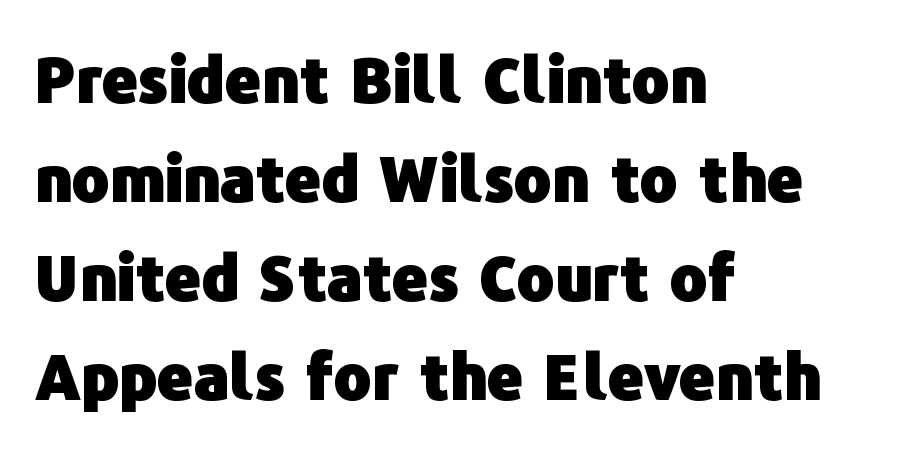
{"serif": "no", "italic": "no", "bold": "yes", "weight": "heavy", "width": "normal", "stroke_contrast": "low", "x_height": "medium", "monospaced": "no", "underline": "no", "align": "left", "line_spacing": "normal", "line_spacing_ratio": 1.57, "letter_spacing": "normal", "letter_spacing_em": 0.0, "glyph_px": 63}
